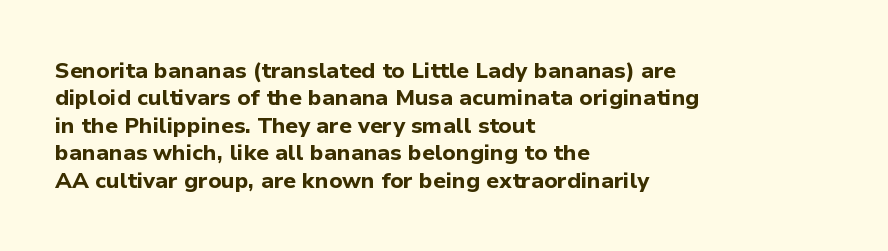
The image shows 22 px bold type, upright; set left-aligned, normal line spacing (1.25x), normal letter spacing, not underlined.
